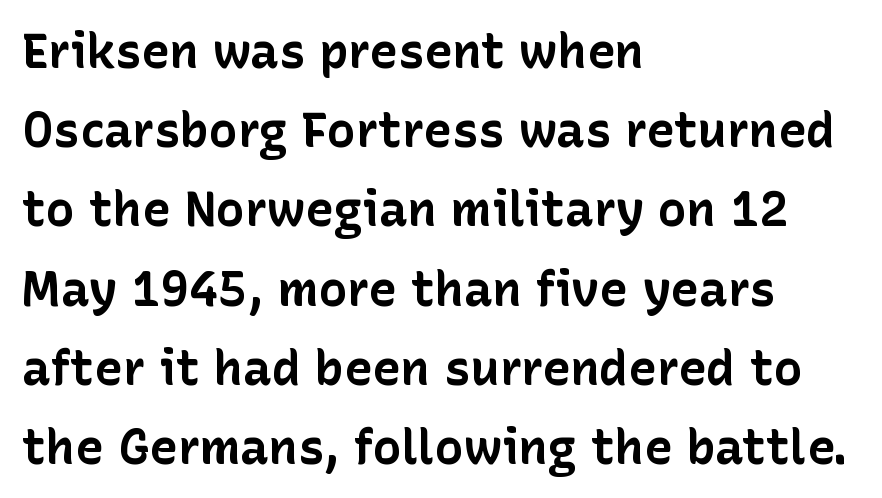
Baseline-to-baseline distance is the conventional proportion of letter height. Short and long lines alike share a common starting point at left. The letters are bold, with thick, heavy strokes. This sample uses plain, unmodified letter spacing. Has an underline been added? It has not. Classification — sans serif.
